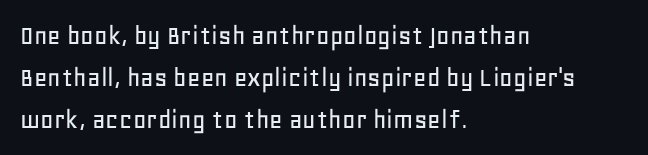
{"serif": "no", "italic": "no", "width": "normal", "stroke_contrast": "low", "x_height": "large", "monospaced": "no", "underline": "no", "align": "left", "line_spacing": "normal", "line_spacing_ratio": 1.44, "letter_spacing": "normal", "letter_spacing_em": 0.0, "glyph_px": 29}
